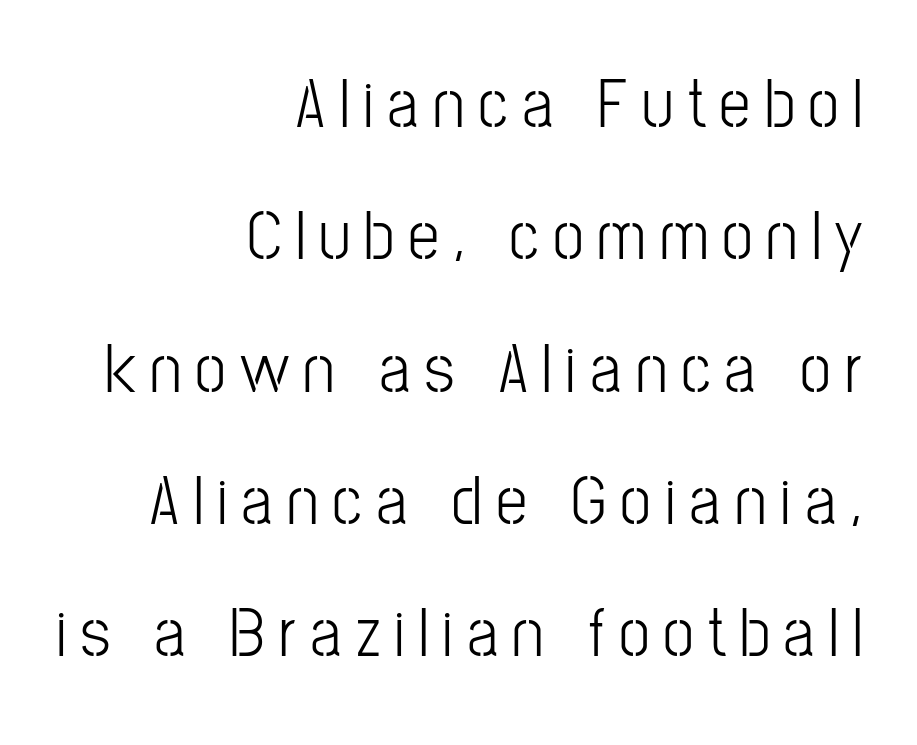
Q: Is the text italic (slanted)? A: No, it is upright.
Q: Is the typeface a serif or a sans-serif typeface? A: Sans-serif.
Q: Is the text underlined? A: No.
Q: How is the paragraph aligned? A: Right-aligned.
Q: Is the spacing between letters normal or unusually wide? A: Unusually wide.
Q: Width (condensed, normal, or wide)? A: Condensed.
Q: Stroke contrast? A: Low.
Q: x-height? A: Medium.
Q: Monospaced? A: No.
